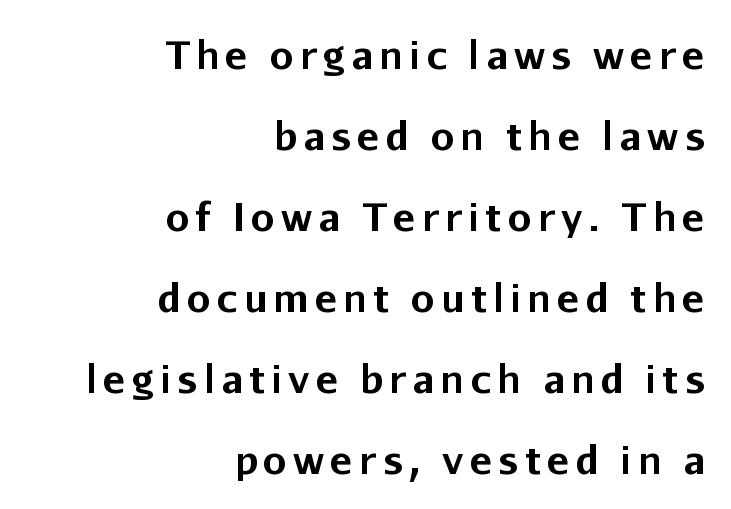
The image shows 38 px bold sans-serif type, upright; set right-aligned, loose line spacing (2.13x), not underlined; low stroke contrast and a medium x-height.
